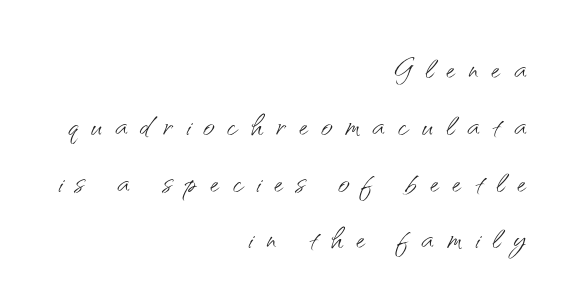
Which margin do the lines hug? The right one — the left edge is uneven. A sans-serif font was chosen for this passage. The letterforms stand isolated, each surrounded by extra space. This sample keeps an unexceptional amount of space between lines. Nothing heavy about these letters — not bold at all. Bare-footed words on every line.
